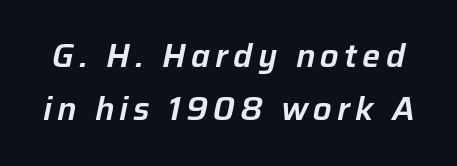
Looking at the ascenders, they clearly lean. The rendering uses a moderate line-height, typical for paragraphs. Only glyphs here, with clear space below each row. Spacing verdict: proportional, widths tailored to each character.
